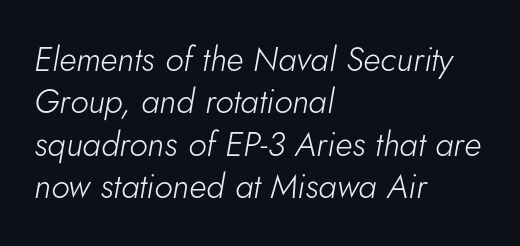
{"italic": "yes", "lean": "right", "slant_degrees": 5, "bold": "no", "weight": "light", "width": "normal", "stroke_contrast": "low", "x_height": "small", "monospaced": "no", "underline": "no", "align": "left", "line_spacing": "normal", "line_spacing_ratio": 1.25, "letter_spacing": "normal", "letter_spacing_em": 0.0, "glyph_px": 34}
